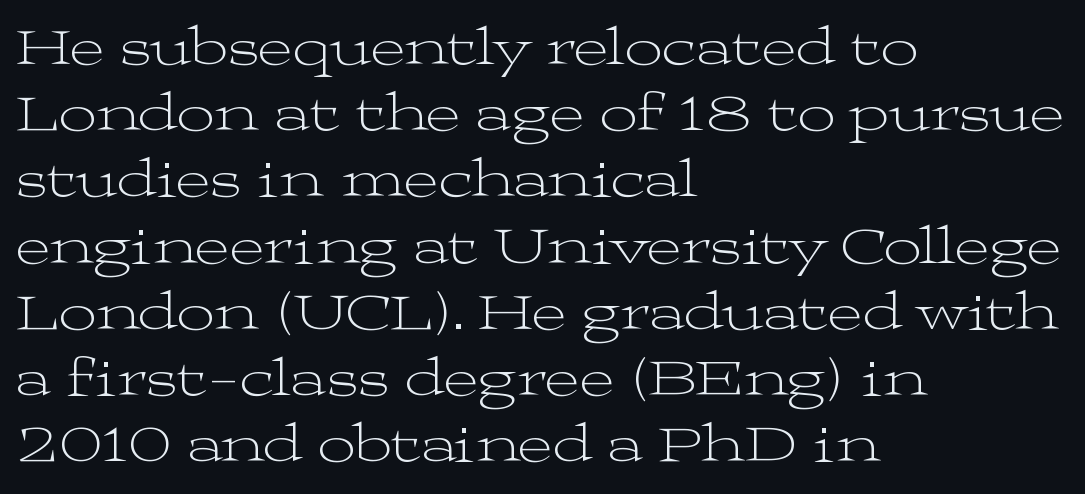
How are the letters spaced? Ordinarily, with no added tracking. A clean baseline with only descenders dipping below it. Look at the bottom of the vertical strokes: they flare into serifs here. Notice how descenders clear the ascenders below comfortably — that's standard leading. The letterforms sit at book weight or below. The type sits square on the baseline with zero lean.
